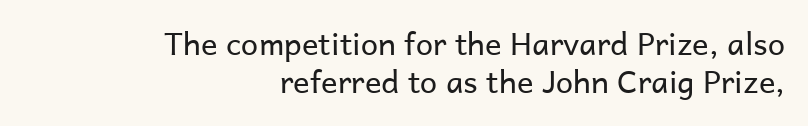
Unmarked baselines from the first word to the last. Think of a printed novel: that variable character pitch is what you see here. Each letter's strokes conclude bluntly, with no projecting serifs. Leftover space on each line is placed entirely before the opening word. What stands out about the letter spacing? Nothing — it is the standard amount. Heft: none added — not bold.
